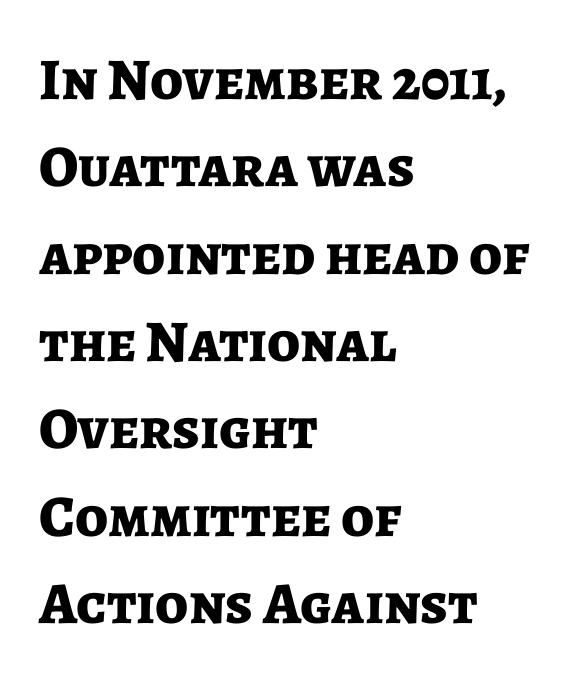
Q: Is the text bold? A: Yes.
Q: Is the text italic (slanted)? A: No, it is upright.
Q: Is the typeface a serif or a sans-serif typeface? A: Sans-serif.
Q: Is the text underlined? A: No.
Q: How is the paragraph aligned? A: Left-aligned.
Q: Is the spacing between letters normal or unusually wide? A: Normal.
Q: Is the spacing between lines tight, normal or loose? A: Normal.
Q: Width (condensed, normal, or wide)? A: Normal.
Q: Stroke contrast? A: Low.
Q: x-height? A: Medium.
Q: Monospaced? A: No.
